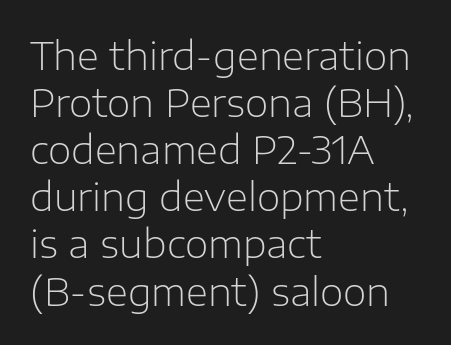
{"serif": "no", "italic": "no", "bold": "no", "weight": "light", "width": "normal", "stroke_contrast": "low", "x_height": "medium", "monospaced": "no", "underline": "no", "align": "left", "line_spacing_ratio": 1.24, "letter_spacing": "normal", "letter_spacing_em": 0.0, "glyph_px": 38}
